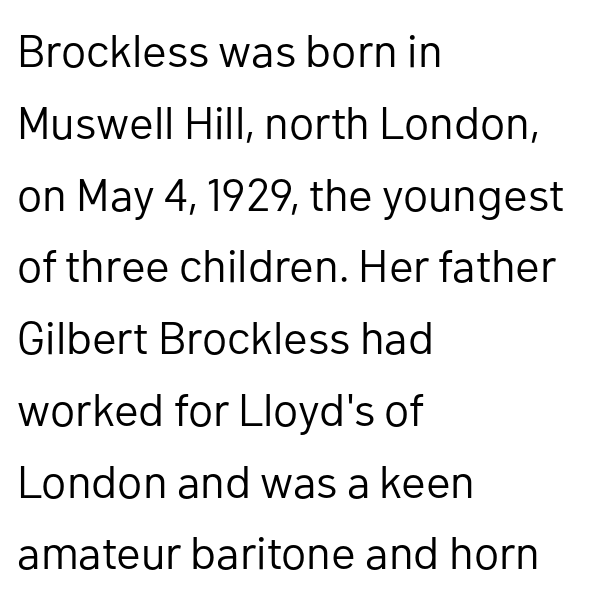
The image shows 46 px regular-weight sans-serif type, upright; set left-aligned, normal line spacing (1.56x), normal letter spacing, not underlined; low stroke contrast and a medium x-height.
